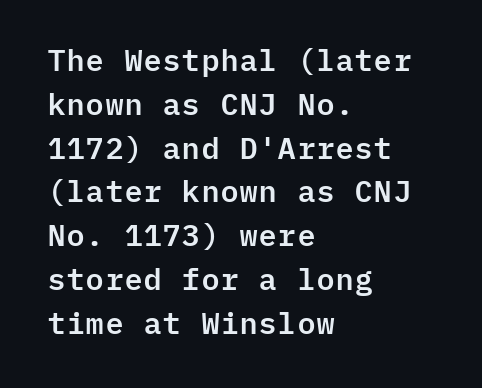
The image shows 30 px sans-serif type, upright, monospaced; set left-aligned, normal line spacing (1.46x), normal letter spacing, not underlined; low stroke contrast and a medium x-height.
